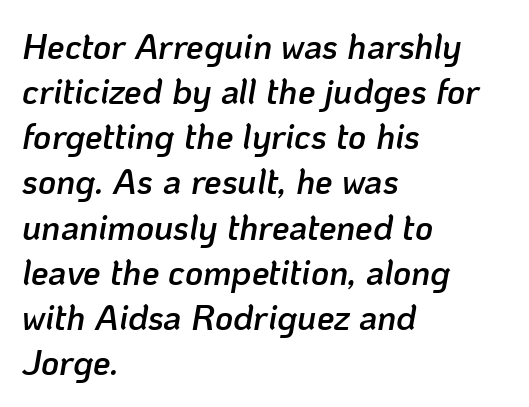
Q: Is the text bold? A: Semi-bold.
Q: Is the text italic (slanted)? A: Yes, it leans right by about 10 degrees.
Q: Is the text underlined? A: No.
Q: How is the paragraph aligned? A: Left-aligned.
Q: Is the spacing between letters normal or unusually wide? A: Normal.
Q: Is the spacing between lines tight, normal or loose? A: Normal.
Q: Width (condensed, normal, or wide)? A: Normal.
Q: Stroke contrast? A: Low.
Q: x-height? A: Medium.
Q: Monospaced? A: No.
